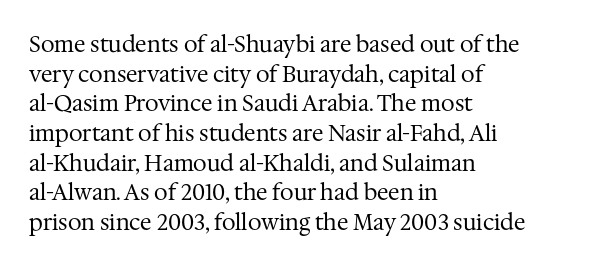
{"italic": "no", "bold": "no", "underline": "no", "align": "left", "line_spacing": "normal", "line_spacing_ratio": 1.35, "letter_spacing": "normal", "letter_spacing_em": 0.0, "glyph_px": 22}
